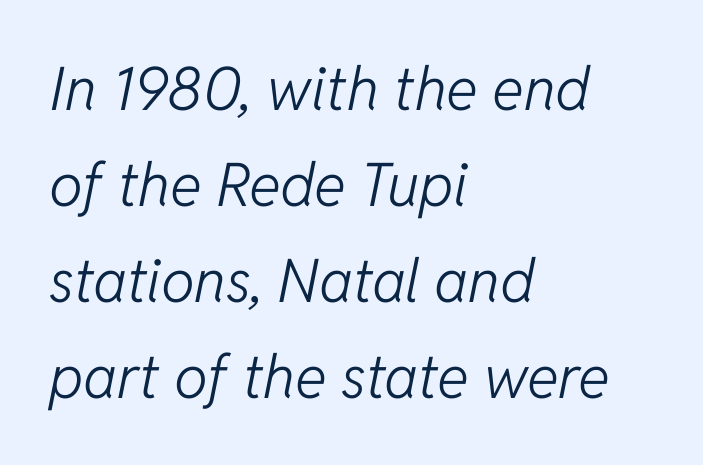
The image shows 60 px light type, italic (leaning right); set left-aligned, normal line spacing (1.6x), normal letter spacing, not underlined; low stroke contrast and a medium x-height.
